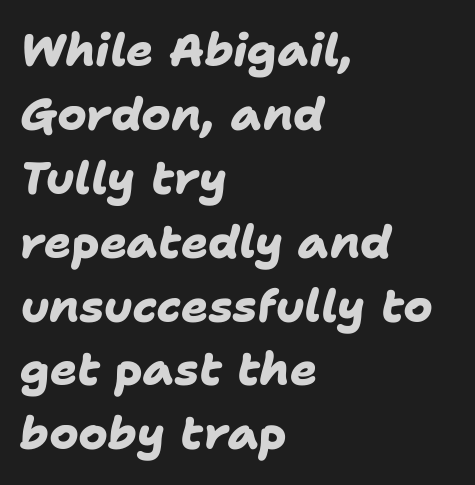
{"serif": "no", "bold": "yes", "weight": "heavy", "width": "normal", "stroke_contrast": "low", "x_height": "medium", "monospaced": "no", "underline": "no", "align": "left", "line_spacing": "normal", "line_spacing_ratio": 1.42, "letter_spacing": "normal", "letter_spacing_em": 0.0, "glyph_px": 45}
